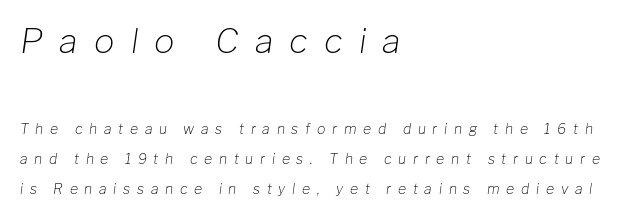
Q: Is the text bold? A: No.
Q: Is the text italic (slanted)? A: Yes, it leans right by about 8 degrees.
Q: Is the text underlined? A: No.
Q: How is the paragraph aligned? A: Left-aligned.
Q: Is the spacing between letters normal or unusually wide? A: Unusually wide.
Q: Is the spacing between lines tight, normal or loose? A: Loose.
Q: Which block of text is set in a larger size, the first (top) or the second (bottom)? A: The first (top) one.
Q: Width (condensed, normal, or wide)? A: Normal.
Q: Stroke contrast? A: Low.
Q: x-height? A: Medium.
Q: Monospaced? A: No.
